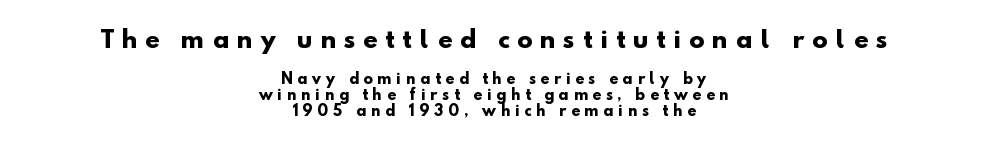
In terms of leading, this rendering errs on the cramped side. Reading down the block, each line starts at a different indent, mirrored at its end. Each row of text sits above clean, open space. Bold? Absolutely — the strokes are thick and heavy. Compare the two chunks: the upper has the greater cap height.
